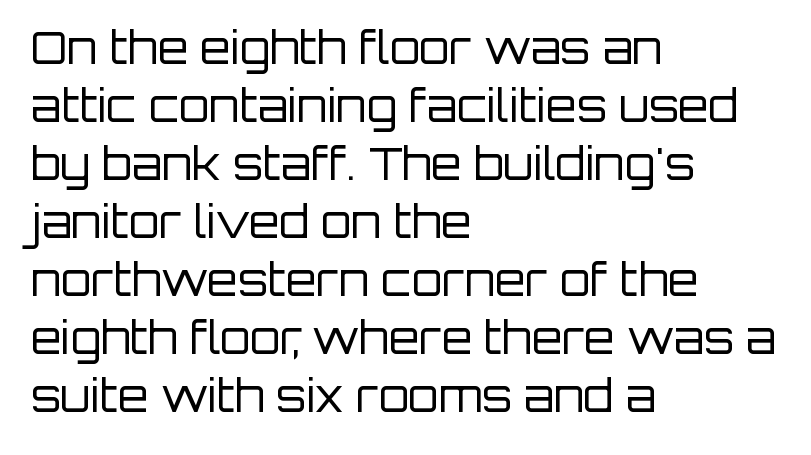
Q: Is the text bold? A: No.
Q: Is the text italic (slanted)? A: No, it is upright.
Q: Is the typeface a serif or a sans-serif typeface? A: Sans-serif.
Q: Is the text underlined? A: No.
Q: How is the paragraph aligned? A: Left-aligned.
Q: Is the spacing between letters normal or unusually wide? A: Normal.
Q: Is the spacing between lines tight, normal or loose? A: Normal.
Q: Width (condensed, normal, or wide)? A: Normal.
Q: Stroke contrast? A: Low.
Q: x-height? A: Large.
Q: Monospaced? A: No.
